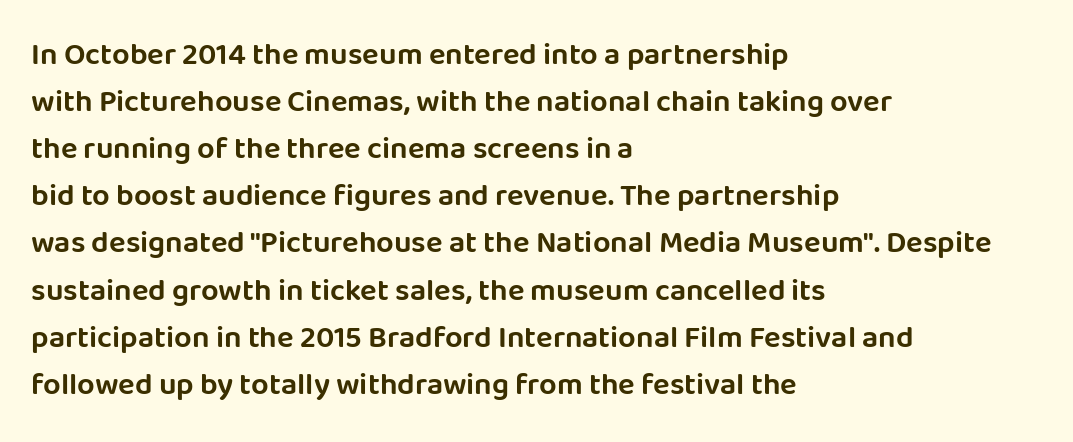
Q: Is the text italic (slanted)? A: No, it is upright.
Q: Is the typeface a serif or a sans-serif typeface? A: Sans-serif.
Q: Is the text underlined? A: No.
Q: How is the paragraph aligned? A: Left-aligned.
Q: Is the spacing between letters normal or unusually wide? A: Normal.
Q: Is the spacing between lines tight, normal or loose? A: Normal.
Q: Width (condensed, normal, or wide)? A: Normal.
Q: Stroke contrast? A: Low.
Q: x-height? A: Large.
Q: Monospaced? A: No.
